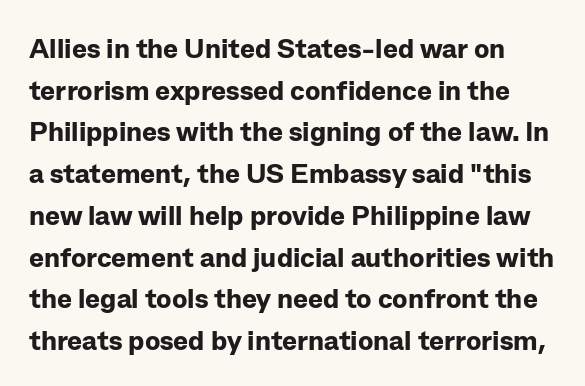
{"serif": "no", "italic": "no", "bold": "yes", "weight": "bold", "width": "normal", "stroke_contrast": "low", "x_height": "medium", "monospaced": "no", "underline": "no", "line_spacing": "normal", "line_spacing_ratio": 1.49, "letter_spacing": "normal", "letter_spacing_em": 0.0, "glyph_px": 28}
